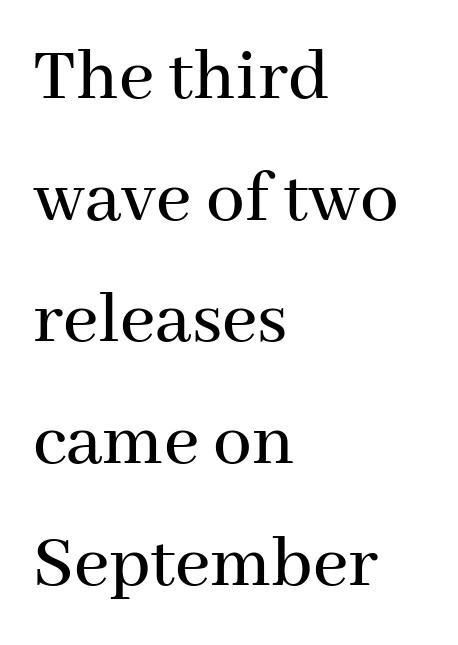
Q: Is the text italic (slanted)? A: No, it is upright.
Q: Is the typeface a serif or a sans-serif typeface? A: Serif.
Q: Is the text underlined? A: No.
Q: How is the paragraph aligned? A: Left-aligned.
Q: Is the spacing between letters normal or unusually wide? A: Normal.
Q: Is the spacing between lines tight, normal or loose? A: Normal.
Q: Width (condensed, normal, or wide)? A: Normal.
Q: Stroke contrast? A: Medium.
Q: x-height? A: Medium.
Q: Monospaced? A: No.
